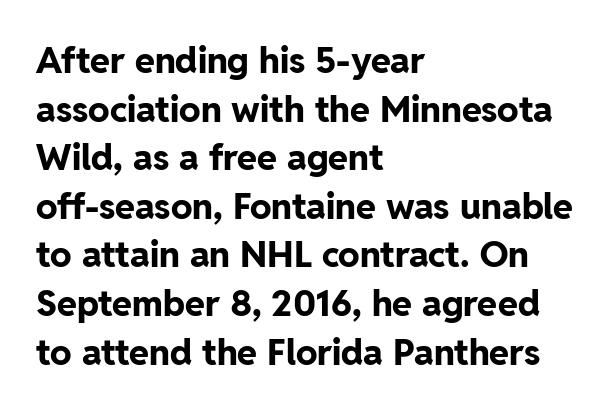
The rendering uses a bold face; every stroke is thick and dark. The passage shown is typed in a proportional face where columns would drift. The axis of the letterforms is exactly vertical. If you measured baseline to baseline, you'd find a middling distance. Reading down the block, your eye returns to a fixed left position each line.
